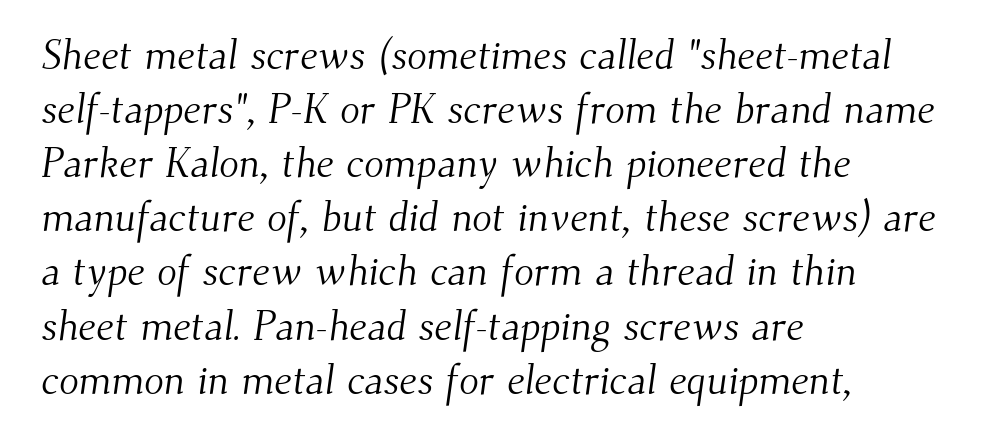
Q: Is the text bold? A: No.
Q: Is the typeface a serif or a sans-serif typeface? A: Serif.
Q: Is the text underlined? A: No.
Q: How is the paragraph aligned? A: Left-aligned.
Q: Is the spacing between letters normal or unusually wide? A: Normal.
Q: Is the spacing between lines tight, normal or loose? A: Normal.
Q: Width (condensed, normal, or wide)? A: Normal.
Q: Stroke contrast? A: Medium.
Q: x-height? A: Small.
Q: Monospaced? A: No.
